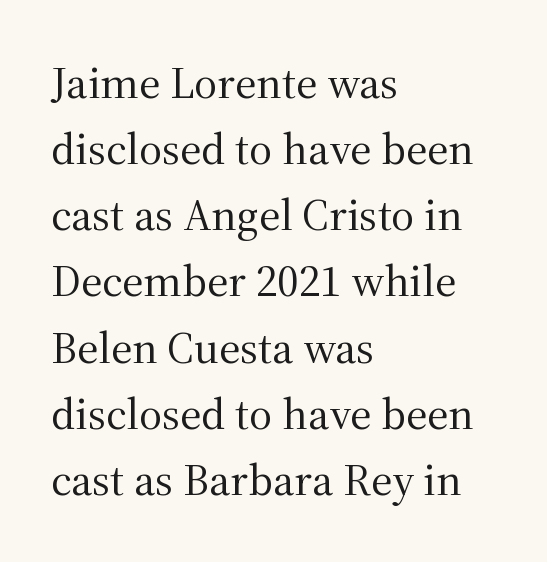
The image shows 45 px regular-weight serif type, upright; set left-aligned, normal line spacing (1.47x), normal letter spacing, not underlined; medium stroke contrast and a medium x-height.
